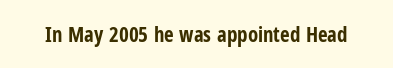
Q: Is the text bold? A: Yes.
Q: Is the text italic (slanted)? A: No, it is upright.
Q: Is the text underlined? A: No.
Q: Is the spacing between letters normal or unusually wide? A: Normal.
